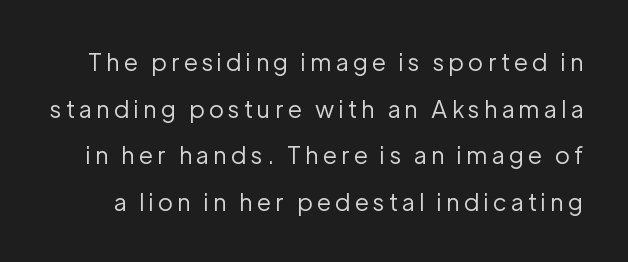
Stems and bowls with no extra thickness — not bold. Interline gaps are noticeably wide in this sample. The foot of each line stays bare and open. Notice how the stems are strictly vertical — no italics here.
